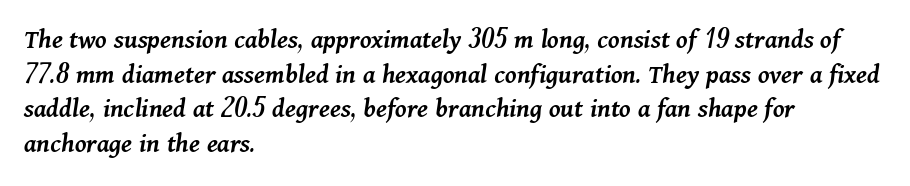
Set as a demibold, roughly 600 on the weight scale. Quick note: italic. Line beginnings align vertically; line endings do not. You could call the tracking neutral — neither tight nor loose.
